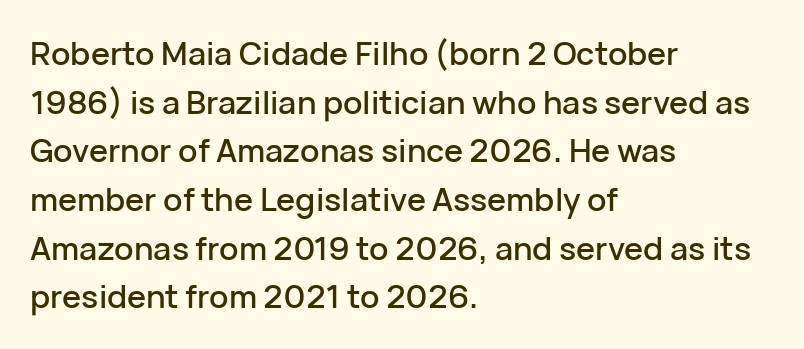
{"serif": "no", "italic": "no", "width": "normal", "stroke_contrast": "low", "x_height": "medium", "monospaced": "no", "underline": "no", "align": "left", "line_spacing": "normal", "line_spacing_ratio": 1.52, "letter_spacing": "normal", "letter_spacing_em": 0.0, "glyph_px": 32}
